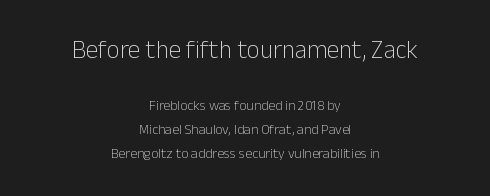
The image shows 25 px text type, upright; set centered, normal line spacing (1.69x), normal letter spacing, not underlined; the first (top) block is 1.79x larger.
